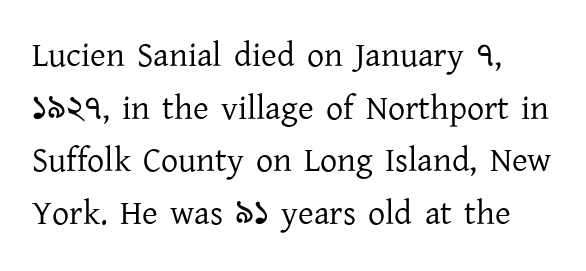
The image shows 34 px regular-weight serif type, upright; set normal line spacing (1.55x), normal letter spacing, not underlined; low stroke contrast and a medium x-height.
